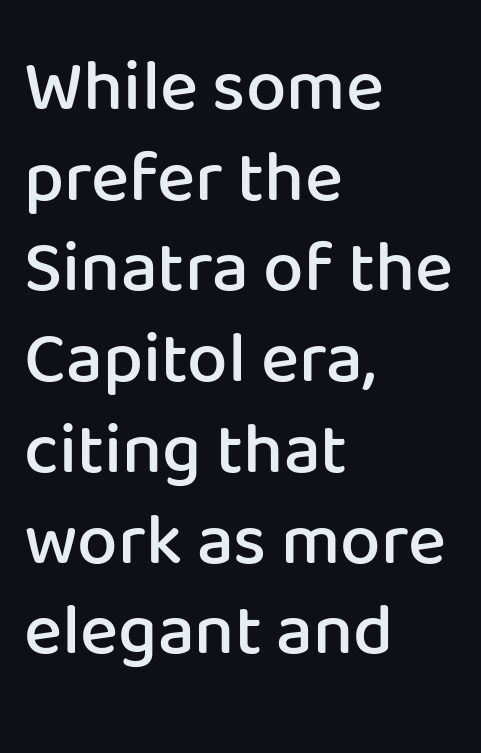
Default kerning and tracking; the words read as compact shapes. Character widths vary here, with narrow letters taking less room than wide ones. What kind of face is this? One without serifs — a sans. No italicization has been applied; the sample stays upright. The string is rendered with underlining switched off. Horizontally, the lines are justified to the leading edge only.
